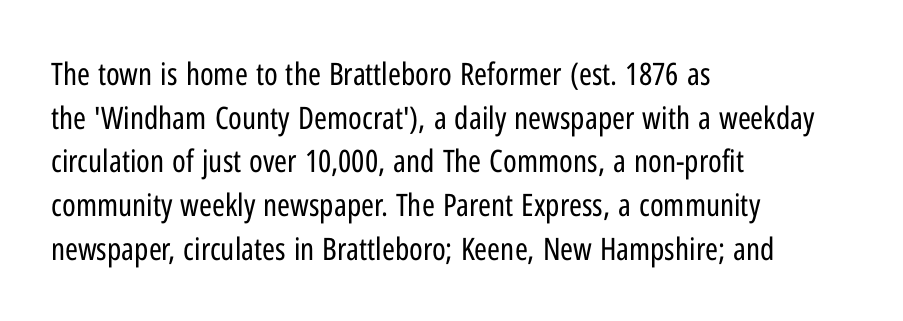
The image shows 31 px regular-weight, condensed sans-serif type, upright; set left-aligned, normal line spacing (1.41x), normal letter spacing, not underlined; low stroke contrast and a medium x-height.
